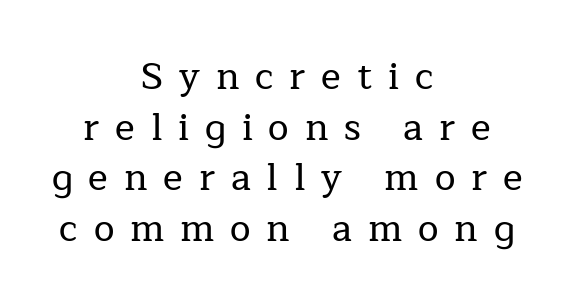
The image shows 37 px serif type, upright; set centered, normal line spacing (1.37x), unusually wide letter spacing (+0.43 em), not underlined; low stroke contrast and a medium x-height.
